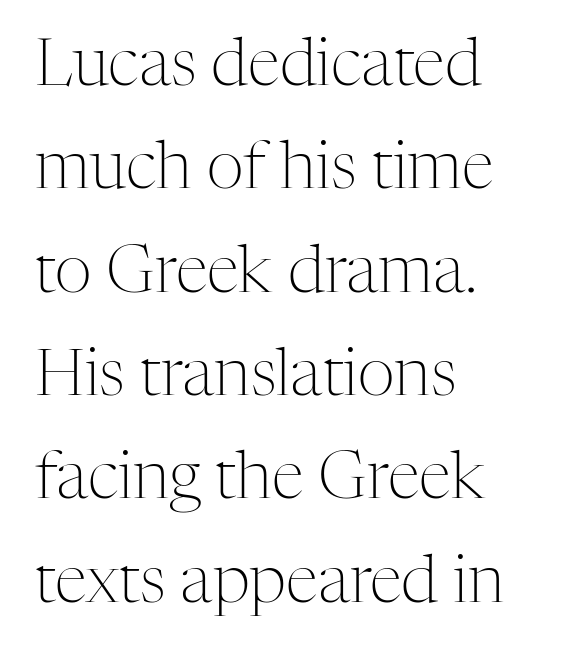
Regular leading. This rendering leaves character spacing at its baseline value. This sample uses an upright cut, with every glyph sitting square on the baseline. Lines of text with bare space underneath. Nothing heavy about these letters — not bold at all.
